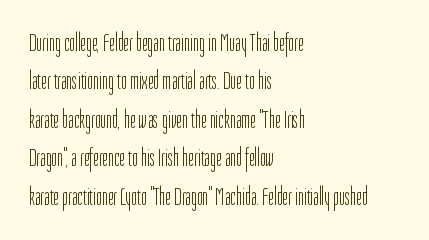
{"italic": "no", "bold": "no", "underline": "no", "align": "left", "line_spacing": "normal", "line_spacing_ratio": 1.54, "letter_spacing": "normal", "letter_spacing_em": 0.0, "glyph_px": 25}
